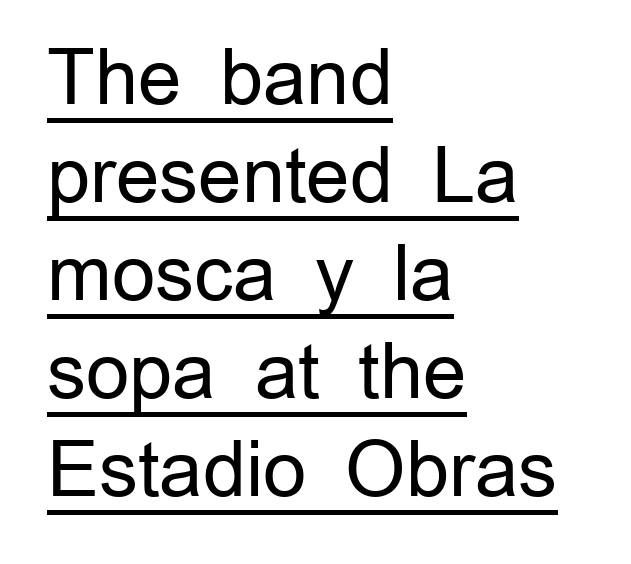
Bold? No — there's no thickening of the strokes. Every character sits straight up, as roman type does. The line-height multiplier appears to be the usual default. Typographically, this falls in the sans-serif category. Varying glyph widths throughout — classic text-font behaviour. One-word summary of the alignment: left.
